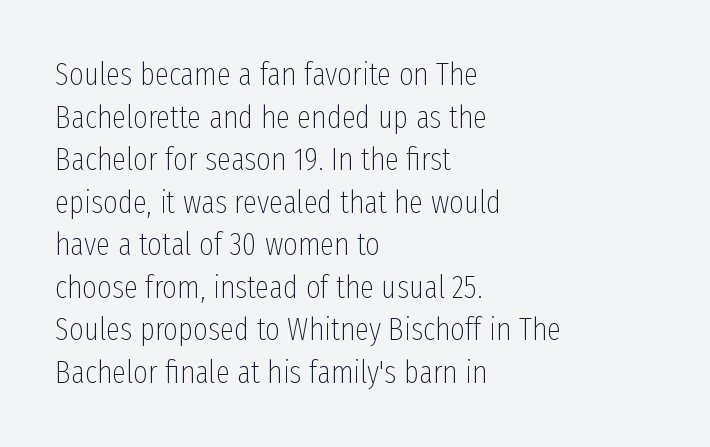
Any mark beneath the type? The region is blank. The letters advance in unequal steps, a hallmark of proportional type. Nope, not italic — everything's standing straight. A sans-serif font was chosen for this passage. The horizontal fit of the characters is conventional and even. A typesetter would call this leading conventional body-copy spacing.
